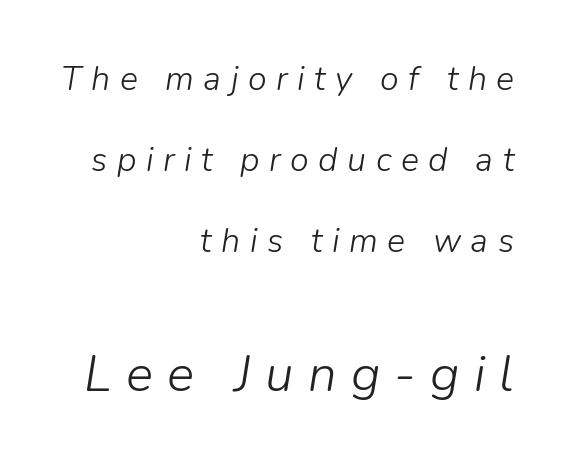
The passage shown is typed in a proportional face where columns would drift. The designer dialed line spacing up above the default. Note: smaller setting up top, larger setting below. The gap between lines stays unmarked. Weight: not bold — regular or lighter.
